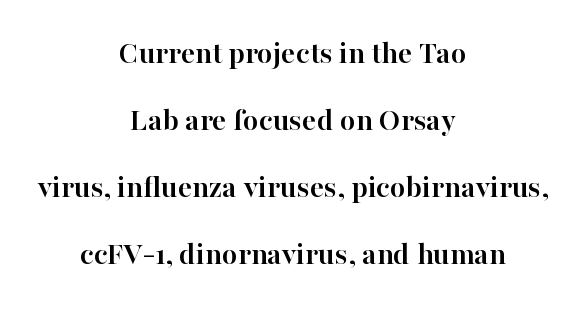
Has an underline been added? It has not. Nope, not italic — everything's standing straight. Chunky letters — that's bold for sure. Regarding leading, the lines here are spaced well apart.
